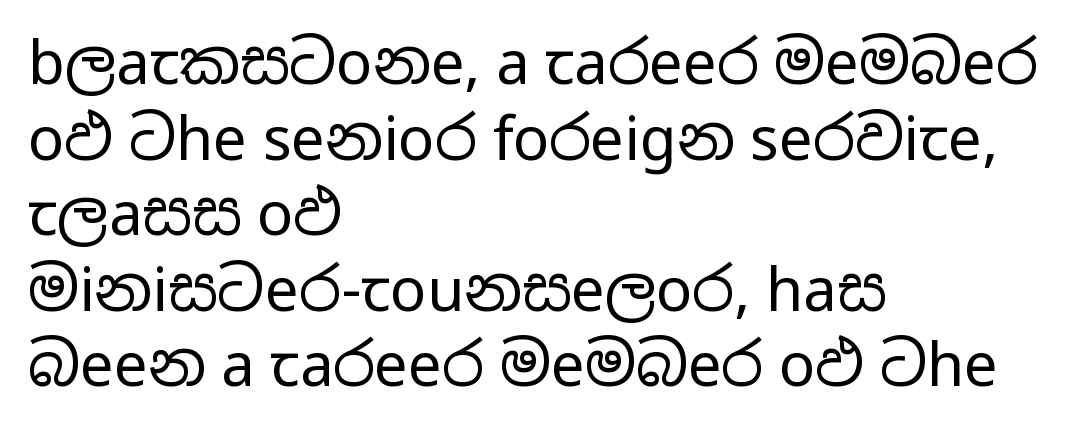
Q: Is the text bold? A: No.
Q: Is the text italic (slanted)? A: No, it is upright.
Q: Is the typeface a serif or a sans-serif typeface? A: Sans-serif.
Q: Is the text underlined? A: No.
Q: How is the paragraph aligned? A: Left-aligned.
Q: Is the spacing between letters normal or unusually wide? A: Normal.
Q: Is the spacing between lines tight, normal or loose? A: Normal.
Q: Width (condensed, normal, or wide)? A: Wide.
Q: Stroke contrast? A: Low.
Q: x-height? A: Medium.
Q: Monospaced? A: No.
